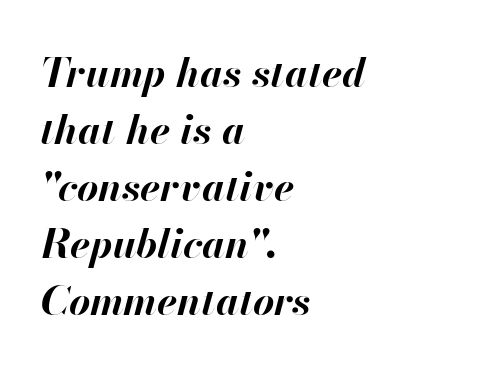
Q: Is the text bold? A: Yes.
Q: Is the text italic (slanted)? A: Yes, it leans right by about 13 degrees.
Q: Is the text underlined? A: No.
Q: How is the paragraph aligned? A: Left-aligned.
Q: Is the spacing between letters normal or unusually wide? A: Normal.
Q: Is the spacing between lines tight, normal or loose? A: Normal.
Q: Width (condensed, normal, or wide)? A: Normal.
Q: Stroke contrast? A: High.
Q: x-height? A: Small.
Q: Monospaced? A: No.
